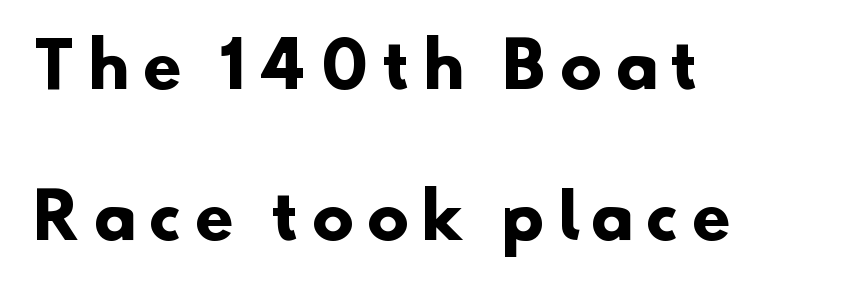
There is plenty of visible air inserted between adjacent glyphs. The passage shown is emphatically bold. Does the copy run flush right? No — it runs flush left. The type family on display is of the sans-serif kind.
